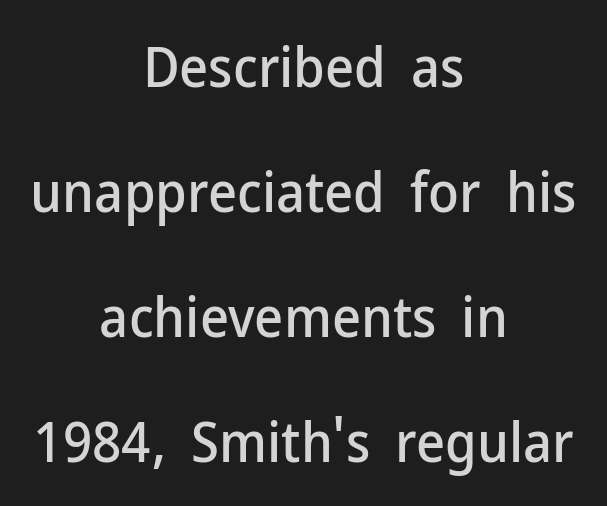
{"serif": "no", "italic": "no", "width": "normal", "stroke_contrast": "low", "x_height": "medium", "monospaced": "no", "underline": "no", "align": "center", "line_spacing": "loose", "line_spacing_ratio": 2.23, "letter_spacing": "normal", "letter_spacing_em": 0.0, "glyph_px": 56}
